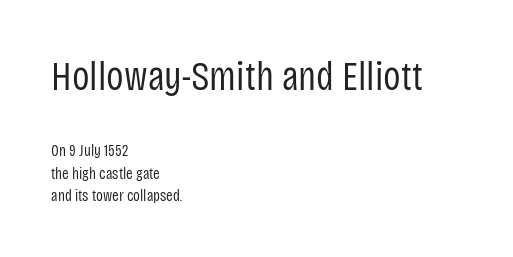
How would I describe the line gaps? Plain and ordinary. The ragged edge is on the right, which tells us the setting is flush left. Note: larger setting up top, smaller setting below. Every stem runs plumb, perpendicular to the baseline.
